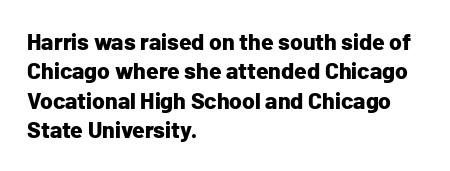
In terms of posture, this sample is upright. Whoever set this chose a conventional vertical rhythm. The space directly below the letters is spotless. A typesetter would call this zero additional tracking.
